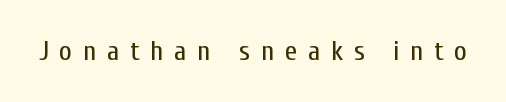
{"serif": "no", "italic": "no", "bold": "no", "weight": "regular", "width": "condensed", "stroke_contrast": "low", "x_height": "medium", "monospaced": "no", "underline": "no", "letter_spacing": "wide", "letter_spacing_em": 0.38, "glyph_px": 28}
